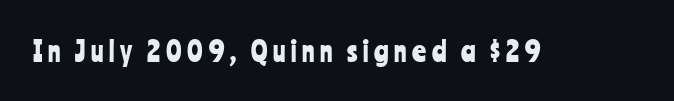
Q: Is the text italic (slanted)? A: No, it is upright.
Q: Is the text underlined? A: No.
Q: Is the spacing between letters normal or unusually wide? A: Unusually wide.
